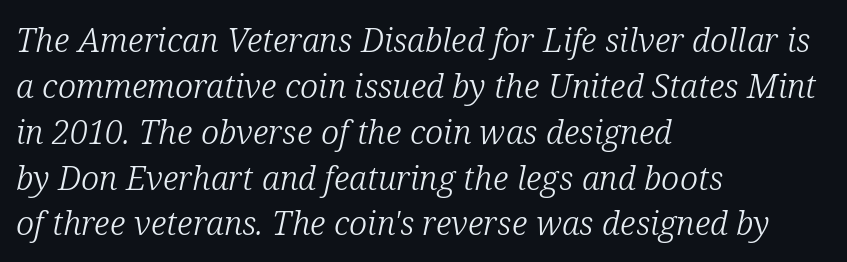
The image shows 33 px light serif type, italic (leaning right); set left-aligned, normal line spacing (1.39x), normal letter spacing, not underlined; low stroke contrast and a medium x-height.
